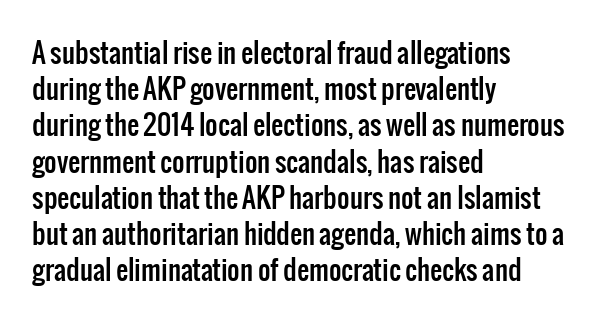
A normal amount of white space separates one row of letters from the next. Rendered with straight, roman letterforms. Rule under the text: the space is simply empty. Glyph-to-glyph distance matches everyday printed text. Horizontal alignment here is leftward, the default for most running prose.
